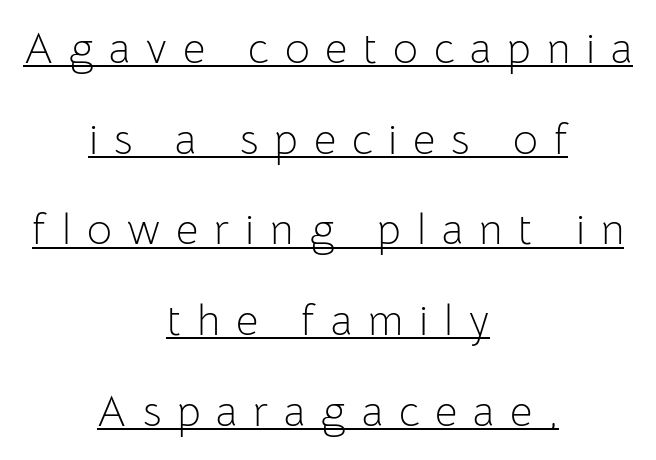
The image shows 43 px light sans-serif type, upright; set centered, loose line spacing (2.11x), unusually wide letter spacing (+0.37 em), underlined; low stroke contrast and a medium x-height.
